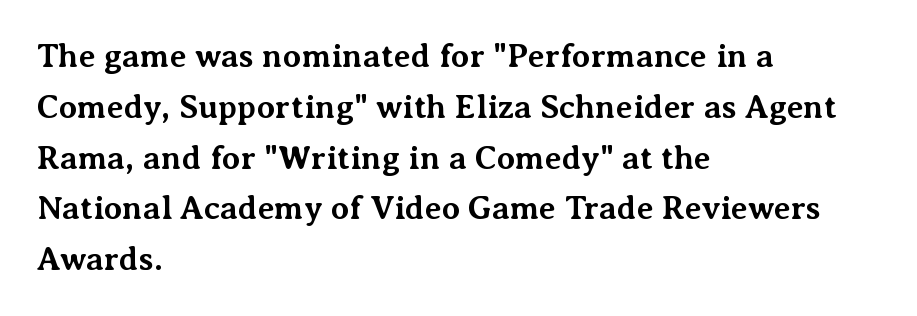
Does extra space separate the letters? No, they use regular spacing. The glyphs are unaccompanied by any horizontal stroke below them. Baseline-to-baseline distance is the conventional proportion of letter height. All the whitespace from short lines collects on the right.
